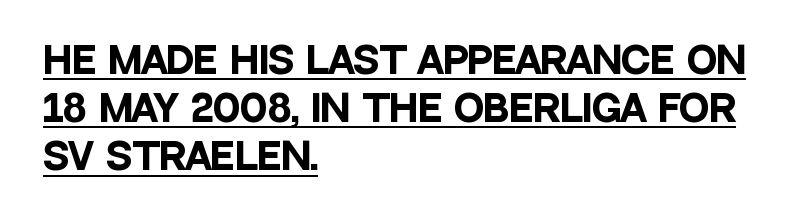
The image shows 36 px heavy, condensed sans-serif type, upright; set left-aligned, normal line spacing (1.34x), normal letter spacing, underlined; low stroke contrast and a large x-height.
